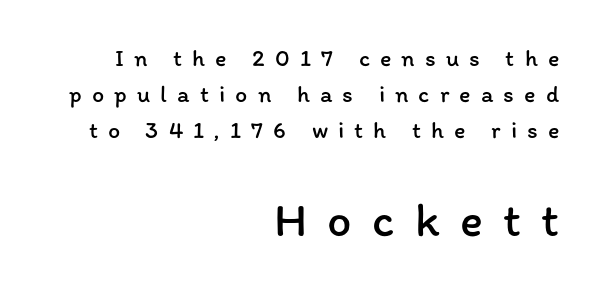
Q: Is the text bold? A: No.
Q: Is the text italic (slanted)? A: No, it is upright.
Q: Is the text underlined? A: No.
Q: How is the paragraph aligned? A: Right-aligned.
Q: Is the spacing between letters normal or unusually wide? A: Unusually wide.
Q: Is the spacing between lines tight, normal or loose? A: Normal.
Q: Which block of text is set in a larger size, the first (top) or the second (bottom)? A: The second (bottom) one.
Q: Width (condensed, normal, or wide)? A: Normal.
Q: Stroke contrast? A: Low.
Q: x-height? A: Medium.
Q: Monospaced? A: No.
